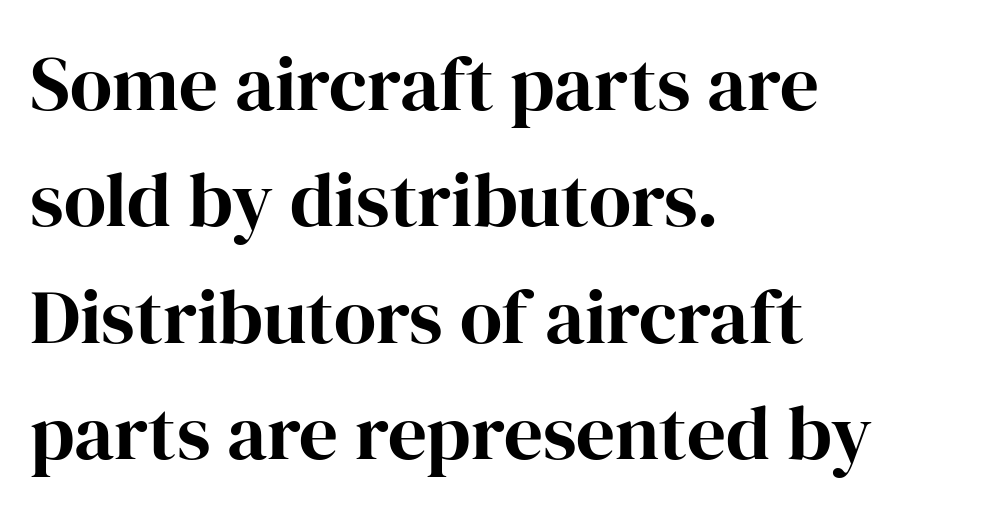
Q: Is the text bold? A: Yes.
Q: Is the text italic (slanted)? A: No, it is upright.
Q: Is the typeface a serif or a sans-serif typeface? A: Serif.
Q: Is the text underlined? A: No.
Q: How is the paragraph aligned? A: Left-aligned.
Q: Is the spacing between letters normal or unusually wide? A: Normal.
Q: Is the spacing between lines tight, normal or loose? A: Normal.
Q: Width (condensed, normal, or wide)? A: Normal.
Q: Stroke contrast? A: High.
Q: x-height? A: Medium.
Q: Monospaced? A: No.
